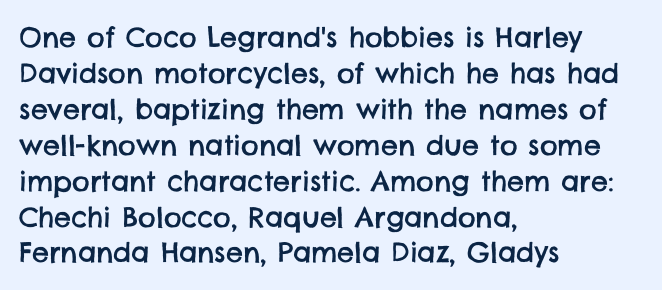
Nobody touched the tracking dial on this one. Which margin do the lines hug? The left one — the right edge is uneven. The passage shown is not underscored anywhere. Compared with typical paragraphs, the rows here are spaced about the same.
